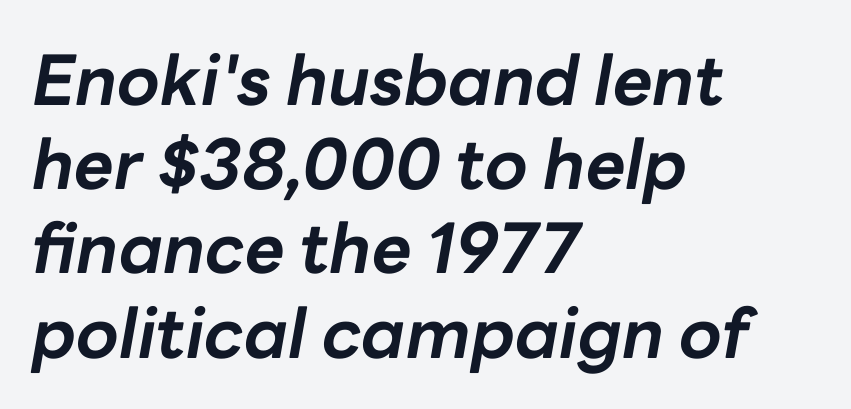
Q: Is the text bold? A: Yes.
Q: Is the text italic (slanted)? A: Yes, it leans right by about 10 degrees.
Q: Is the text underlined? A: No.
Q: How is the paragraph aligned? A: Left-aligned.
Q: Is the spacing between letters normal or unusually wide? A: Normal.
Q: Width (condensed, normal, or wide)? A: Normal.
Q: Stroke contrast? A: Low.
Q: x-height? A: Medium.
Q: Monospaced? A: No.
